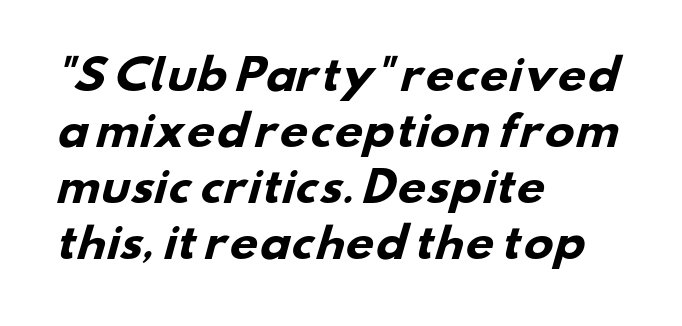
Are there feet on the stems? There aren't — it's a sans. Heavy, bold letterforms. The passage shown is typed in a proportional face where columns would drift. A classic flush-left, rag-right setting is used for this passage.
